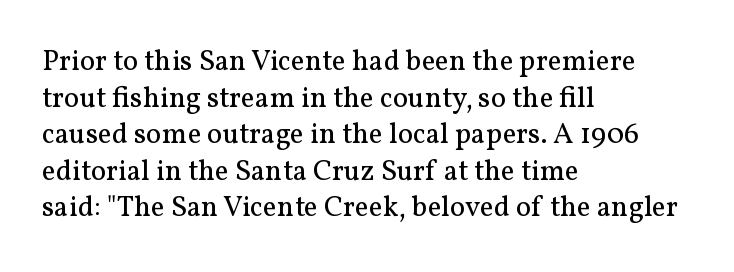
Caption: multi-line text, flush left, ragged right. There is no visible air inserted between adjacent glyphs. Posture: straight, roman, zero tilt. The typeface has the unassuming heft of standard copy or less.
